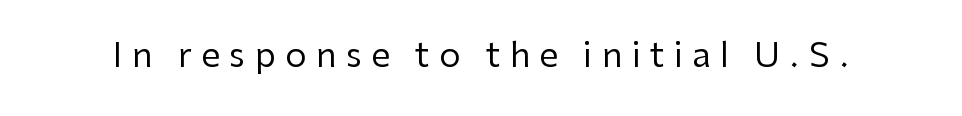
Q: Is the text bold? A: No.
Q: Is the text italic (slanted)? A: No, it is upright.
Q: Is the typeface a serif or a sans-serif typeface? A: Sans-serif.
Q: Is the text underlined? A: No.
Q: Is the spacing between letters normal or unusually wide? A: Unusually wide.
Q: Width (condensed, normal, or wide)? A: Normal.
Q: Stroke contrast? A: Low.
Q: x-height? A: Medium.
Q: Monospaced? A: No.
